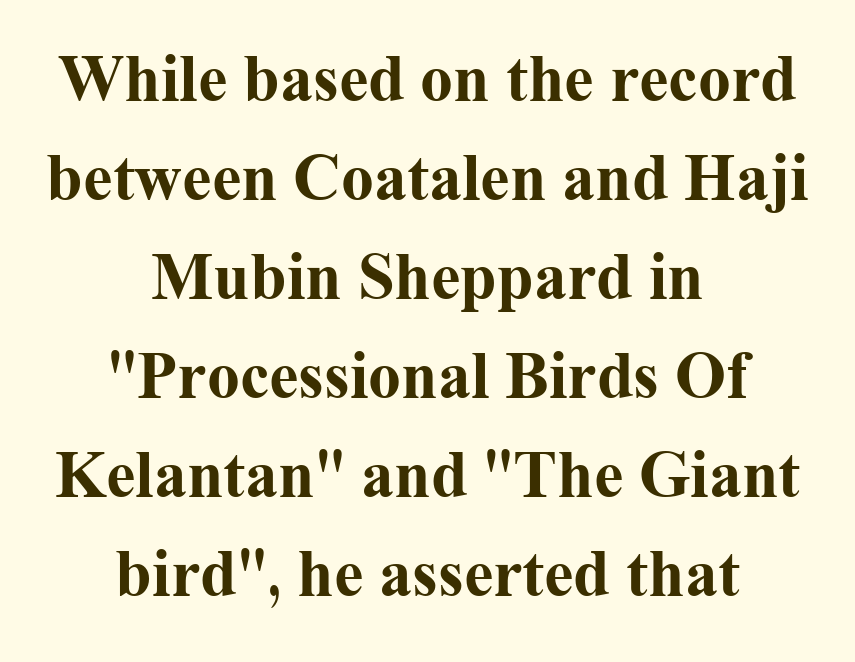
{"serif": "yes", "italic": "no", "bold": "yes", "weight": "bold", "width": "normal", "stroke_contrast": "medium", "x_height": "medium", "monospaced": "no", "underline": "no", "align": "center", "line_spacing": "normal", "line_spacing_ratio": 1.5, "letter_spacing": "normal", "letter_spacing_em": 0.0, "glyph_px": 66}
